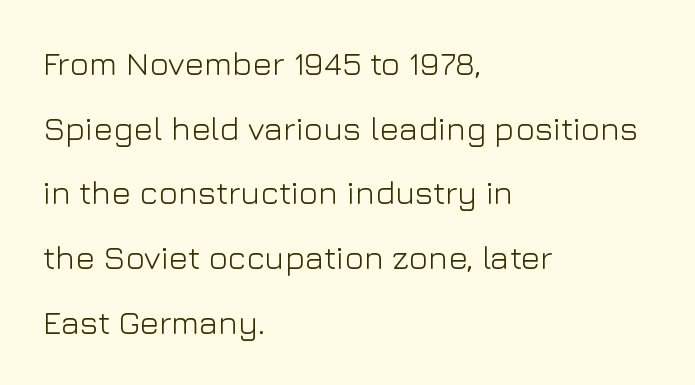
The image shows 33 px light sans-serif type, upright; set left-aligned, loose line spacing (1.96x), normal letter spacing, not underlined; low stroke contrast and a medium x-height.
